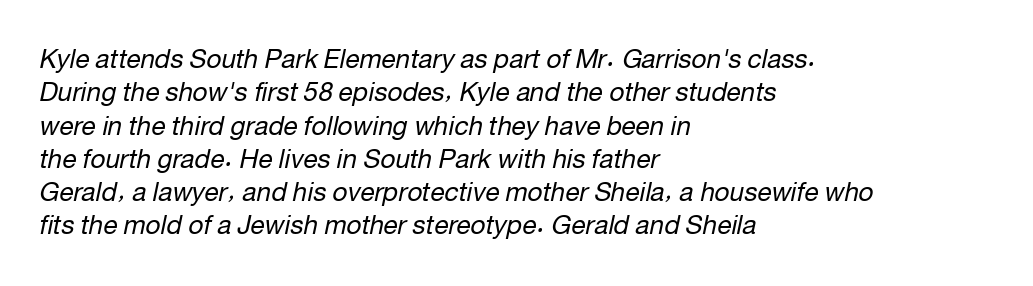
Q: Is the text bold? A: No.
Q: Is the text italic (slanted)? A: Yes, it leans right by about 12 degrees.
Q: Is the text underlined? A: No.
Q: How is the paragraph aligned? A: Left-aligned.
Q: Is the spacing between letters normal or unusually wide? A: Normal.
Q: Is the spacing between lines tight, normal or loose? A: Normal.
